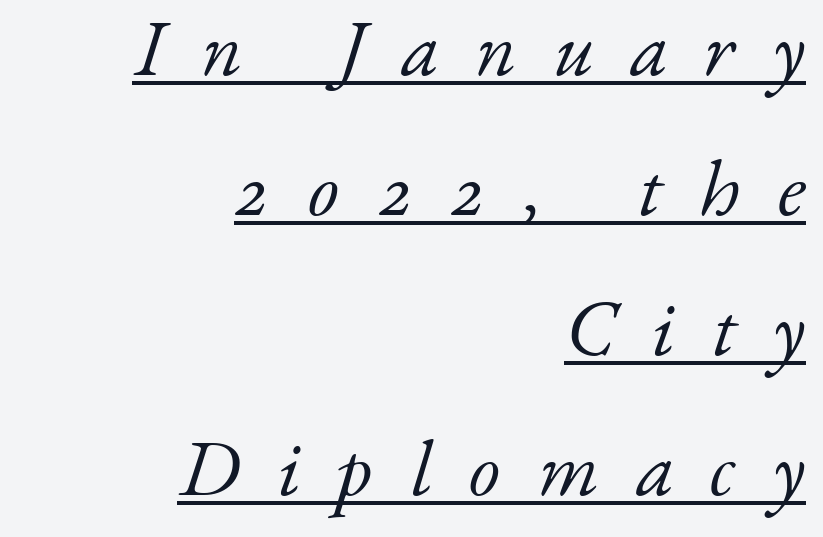
{"serif": "yes", "italic": "yes", "lean": "right", "slant_degrees": 17, "bold": "no", "weight": "light", "width": "normal", "stroke_contrast": "low", "x_height": "small", "monospaced": "no", "underline": "yes", "align": "right", "line_spacing_ratio": 1.75, "letter_spacing": "wide", "letter_spacing_em": 0.47, "glyph_px": 80}
